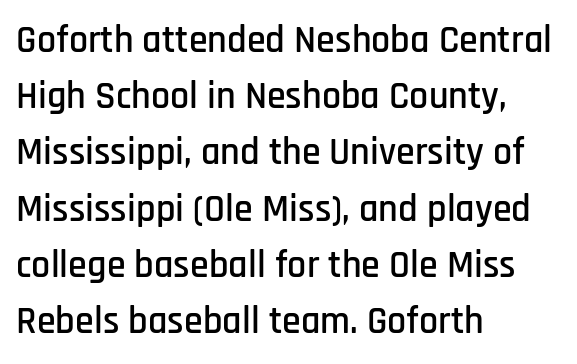
{"serif": "no", "italic": "no", "width": "condensed", "stroke_contrast": "low", "x_height": "large", "monospaced": "no", "underline": "no", "align": "left", "line_spacing": "normal", "line_spacing_ratio": 1.48, "letter_spacing": "normal", "letter_spacing_em": 0.0, "glyph_px": 38}
